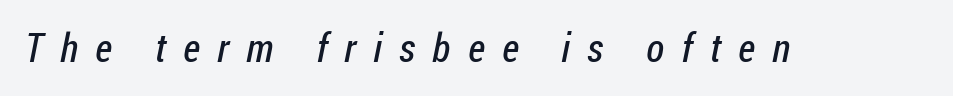
The image shows 40 px regular-weight, condensed sans-serif type; set unusually wide letter spacing (+0.43 em), not underlined; low stroke contrast and a medium x-height.
